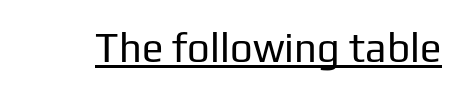
{"serif": "no", "italic": "no", "bold": "no", "weight": "regular", "width": "normal", "stroke_contrast": "low", "x_height": "medium", "monospaced": "no", "underline": "yes", "letter_spacing": "normal", "letter_spacing_em": 0.0, "glyph_px": 40}
